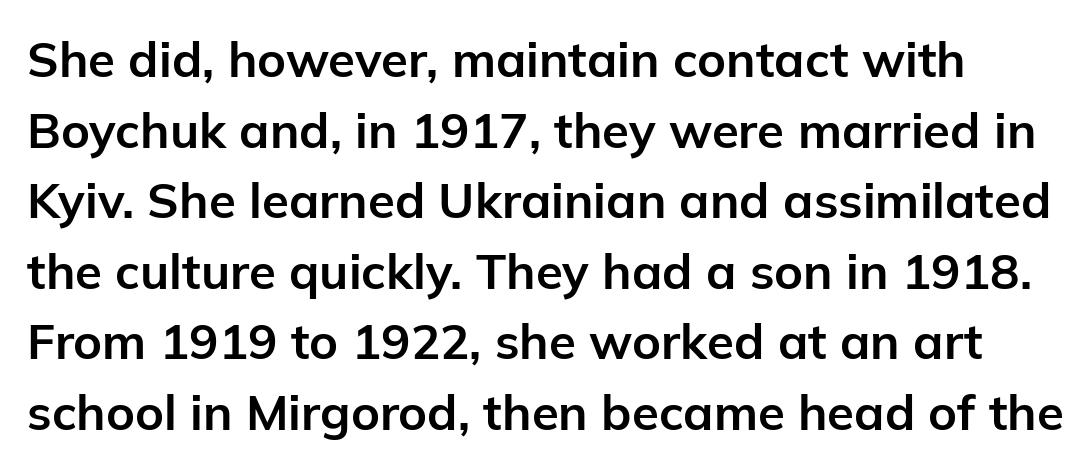
Regarding leading, the lines here are spaced in the standard way. Italic? Not at all — the glyphs are vertical. The designer went with a sans here, leaving each stem footless. Glyph-to-glyph distance matches everyday printed text. Each glyph is drawn with heavy, bold strokes.
